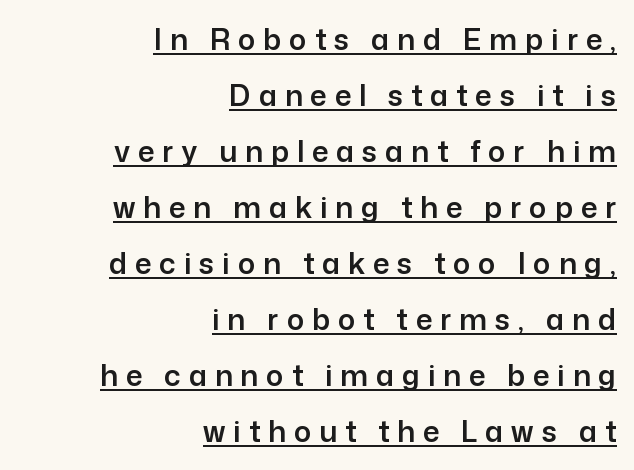
Q: Is the text italic (slanted)? A: No, it is upright.
Q: Is the typeface a serif or a sans-serif typeface? A: Sans-serif.
Q: Is the text underlined? A: Yes.
Q: How is the paragraph aligned? A: Right-aligned.
Q: Is the spacing between letters normal or unusually wide? A: Unusually wide.
Q: Is the spacing between lines tight, normal or loose? A: Loose.
Q: Width (condensed, normal, or wide)? A: Normal.
Q: Stroke contrast? A: Low.
Q: x-height? A: Medium.
Q: Monospaced? A: No.
